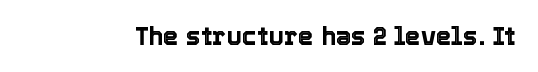
If you drew a line through each stem, it would be perfectly vertical. Characters follow at the spacing the type designer built in. The words here are not underlined.
